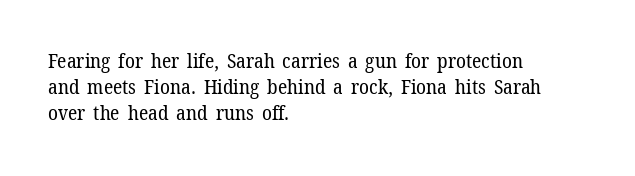
The image shows 20 px text type, upright; set left-aligned, normal line spacing (1.31x), normal letter spacing, not underlined.
